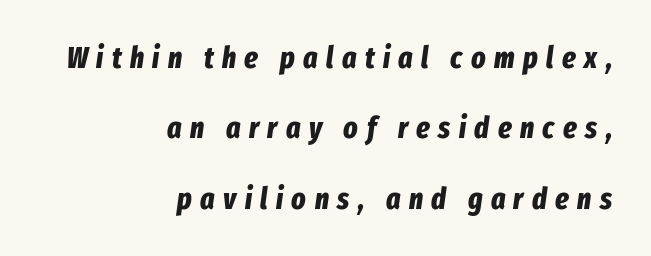
The foot of each line stays bare and open. Yep, that's italic — everything's leaning. This sample is right-justified, so line beginnings fall wherever the words allow. Character widths vary here, with narrow letters taking less room than wide ones. Strokes here are thick enough to call this a true bold.
